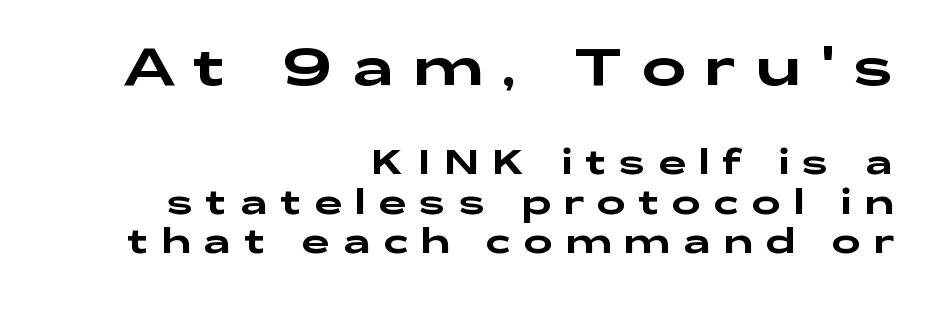
Q: Is the text italic (slanted)? A: No, it is upright.
Q: Is the typeface a serif or a sans-serif typeface? A: Sans-serif.
Q: Is the text underlined? A: No.
Q: How is the paragraph aligned? A: Right-aligned.
Q: Is the spacing between letters normal or unusually wide? A: Unusually wide.
Q: Is the spacing between lines tight, normal or loose? A: Tight.
Q: Which block of text is set in a larger size, the first (top) or the second (bottom)? A: The first (top) one.
Q: Width (condensed, normal, or wide)? A: Wide.
Q: Stroke contrast? A: Low.
Q: x-height? A: Medium.
Q: Monospaced? A: No.
